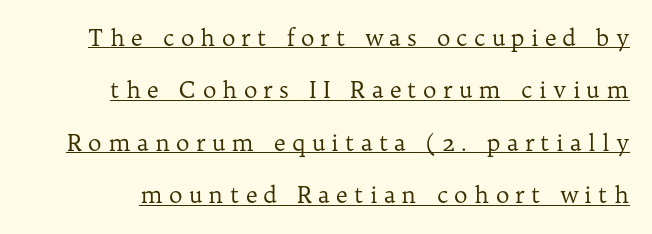
Q: Is the text bold? A: No.
Q: Is the text italic (slanted)? A: No, it is upright.
Q: Is the text underlined? A: Yes.
Q: Is the spacing between letters normal or unusually wide? A: Unusually wide.
Q: Is the spacing between lines tight, normal or loose? A: Loose.
